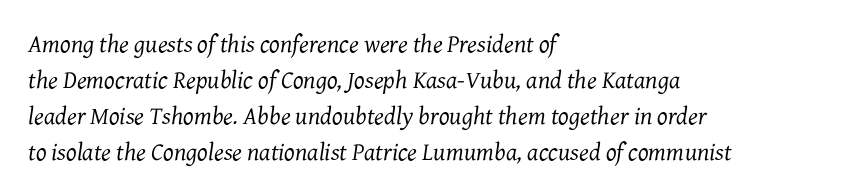
A classic flush-left, rag-right setting is used for this passage. These lines keep a tight, regular rhythm from letter to letter. The passage shown is not underscored anywhere. The passage shown is not bold in any degree.
